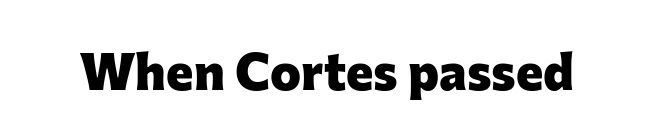
{"serif": "no", "italic": "no", "bold": "yes", "weight": "heavy", "width": "normal", "stroke_contrast": "low", "x_height": "medium", "monospaced": "no", "underline": "no", "letter_spacing": "normal", "letter_spacing_em": 0.0, "glyph_px": 52}
